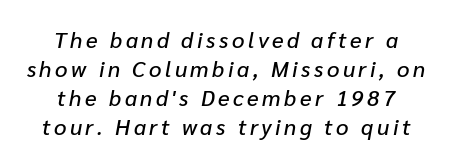
Q: Is the text italic (slanted)? A: Yes, it leans right by about 10 degrees.
Q: Is the text underlined? A: No.
Q: Is the spacing between lines tight, normal or loose? A: Normal.
